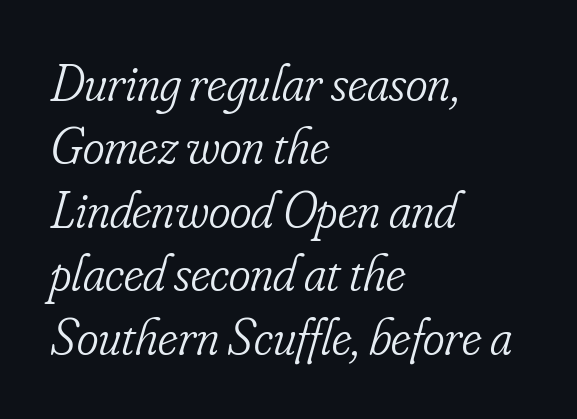
The image shows 52 px light, condensed serif type, italic (leaning right); set left-aligned, line spacing 1.22x, normal letter spacing, not underlined; low stroke contrast and a small x-height.
